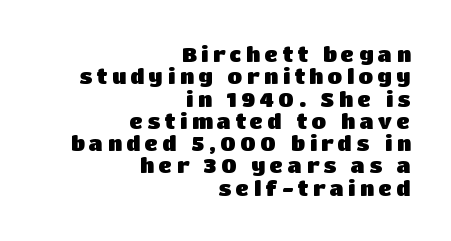
Q: Is the text bold? A: Yes.
Q: Is the text italic (slanted)? A: No, it is upright.
Q: Is the text underlined? A: No.
Q: How is the paragraph aligned? A: Right-aligned.
Q: Is the spacing between letters normal or unusually wide? A: Unusually wide.
Q: Is the spacing between lines tight, normal or loose? A: Tight.
